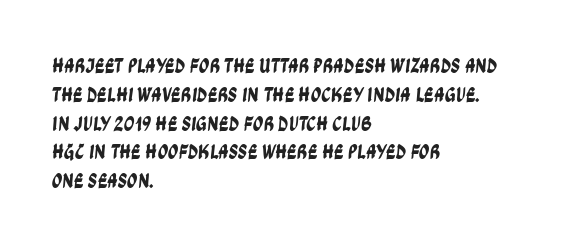
{"underline": "no", "align": "left", "line_spacing": "normal", "line_spacing_ratio": 1.37, "letter_spacing": "normal", "letter_spacing_em": 0.0, "glyph_px": 21}
